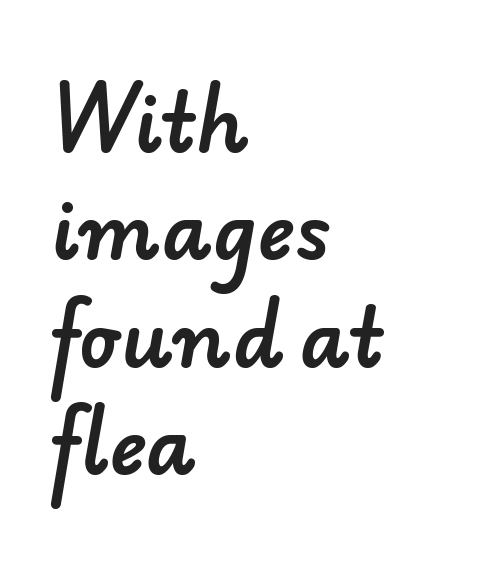
The words here are not underlined. Glyph-to-glyph distance matches everyday printed text. The passage shown is typeset with a sans-serif family. Normally led — the rows are evenly, conventionally spaced.
